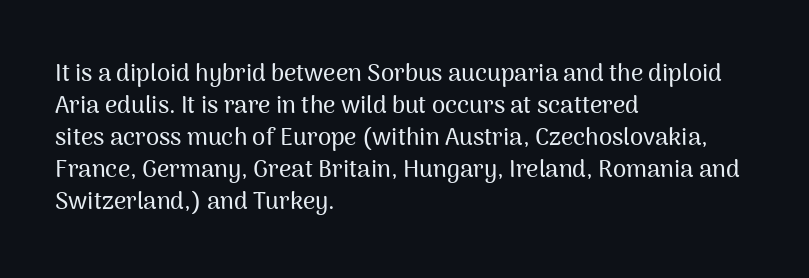
The image shows 24 px text type, upright; set left-aligned, normal line spacing (1.33x), normal letter spacing, not underlined.
